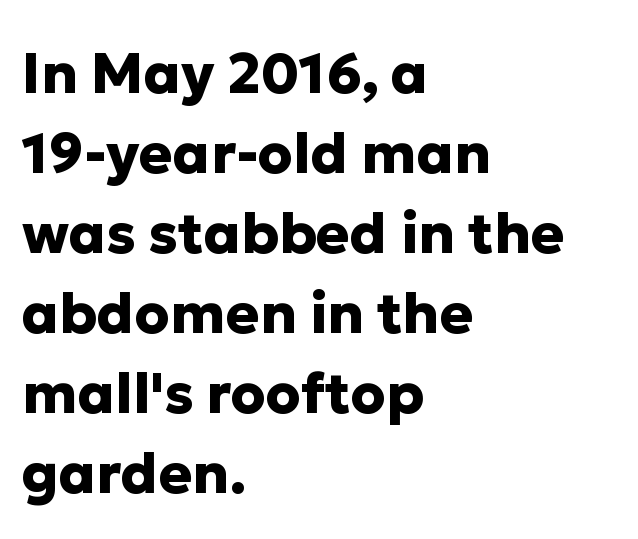
{"serif": "no", "italic": "no", "bold": "yes", "weight": "heavy", "width": "normal", "stroke_contrast": "low", "x_height": "medium", "monospaced": "no", "underline": "no", "align": "left", "line_spacing": "normal", "line_spacing_ratio": 1.43, "letter_spacing": "normal", "letter_spacing_em": 0.0, "glyph_px": 56}
